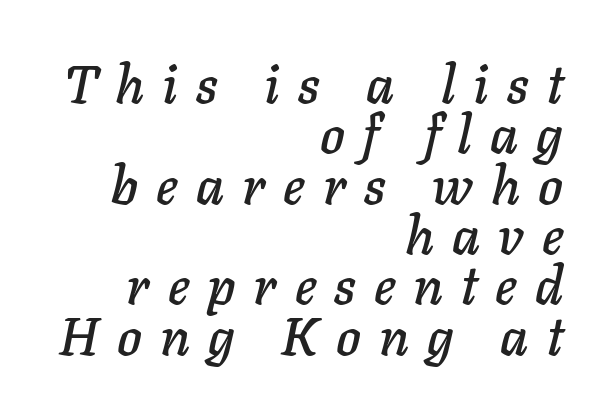
The image shows 53 px text type, italic (leaning right); set right-aligned, tight line spacing (0.95x), unusually wide letter spacing (+0.34 em), not underlined; low stroke contrast and a medium x-height.
